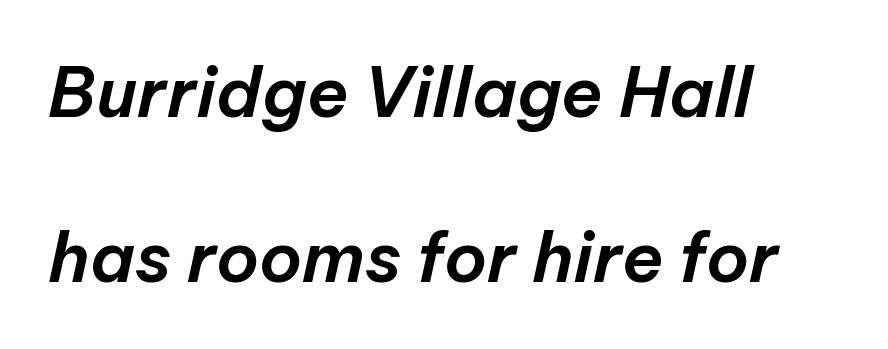
{"italic": "yes", "lean": "right", "slant_degrees": 12, "width": "normal", "stroke_contrast": "low", "x_height": "medium", "monospaced": "no", "underline": "no", "align": "left", "line_spacing": "loose", "line_spacing_ratio": 2.39, "letter_spacing": "normal", "letter_spacing_em": 0.0, "glyph_px": 69}
